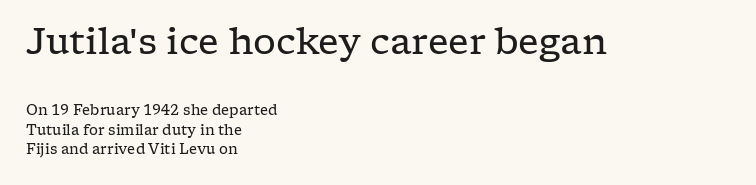
The image shows 36 px regular-weight, wide serif type, upright; set left-aligned, normal line spacing (1.38x), normal letter spacing, not underlined; the first (top) block is 2.57x larger; low stroke contrast and a medium x-height.
